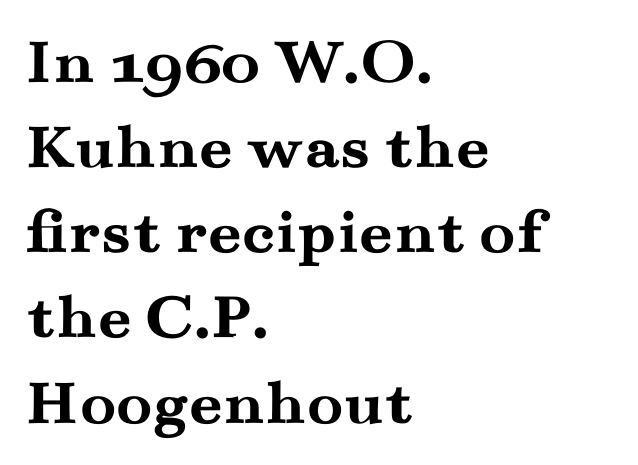
{"serif": "yes", "italic": "no", "bold": "yes", "weight": "semibold", "width": "wide", "stroke_contrast": "medium", "x_height": "small", "monospaced": "no", "underline": "no", "align": "left", "line_spacing": "normal", "line_spacing_ratio": 1.29, "letter_spacing": "normal", "letter_spacing_em": 0.0, "glyph_px": 66}
